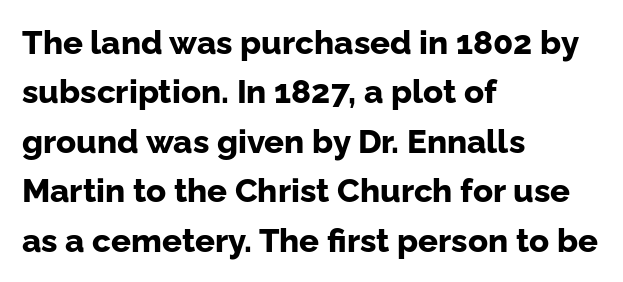
The lettering stays uniformly vertical, giving the passage a roman look. The type is set solid horizontally, with unmodified tracking. This sample has the flowing, uneven cadence of proportional lettering. These lines are set flush left with a ragged right edge. Honestly, there is no underline to notice here at all.
